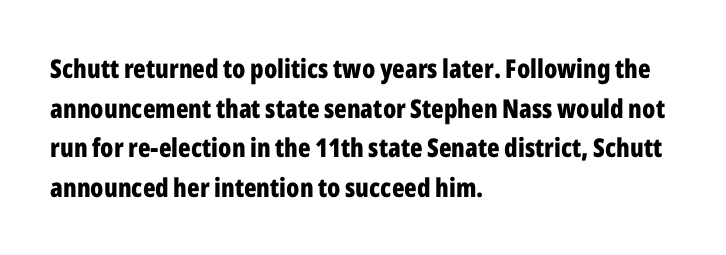
The image shows 26 px bold type, upright; set left-aligned, normal line spacing (1.52x), normal letter spacing, not underlined.
